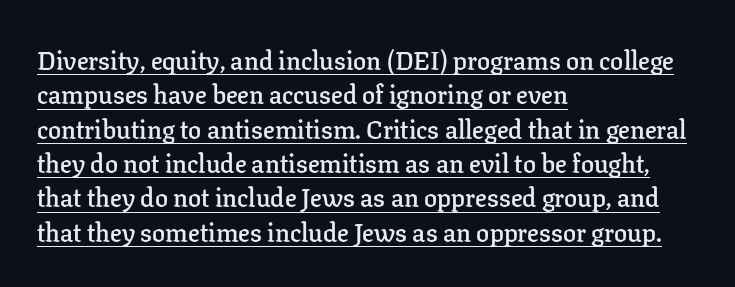
{"italic": "no", "bold": "semi", "underline": "yes", "align": "left", "line_spacing": "normal", "line_spacing_ratio": 1.32, "letter_spacing": "normal", "letter_spacing_em": 0.0, "glyph_px": 26}
